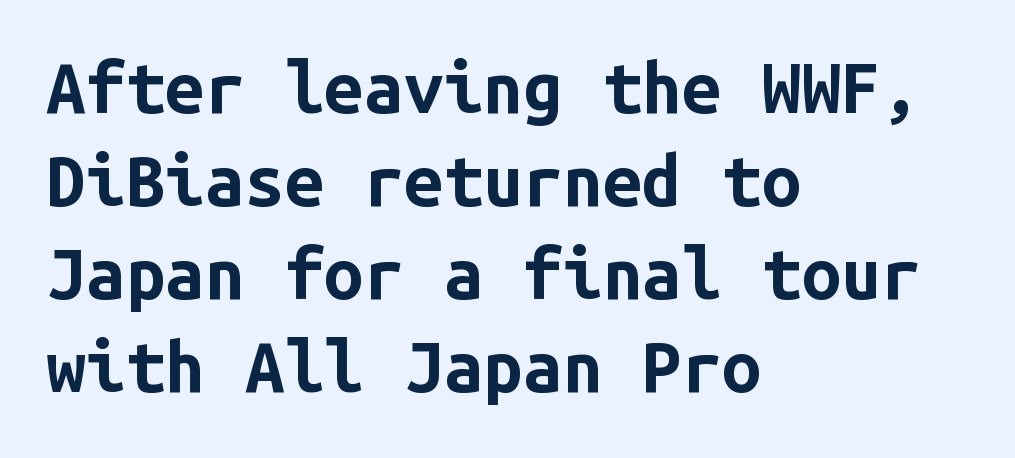
Caption: bold face, heavy strokes. These lines sit exactly where default settings would place them. Typographically, this falls in the sans-serif category. Just letters on the line, the space beneath them empty.
